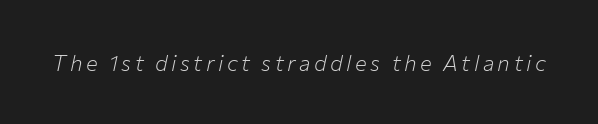
Q: Is the text bold? A: No.
Q: Is the text italic (slanted)? A: Yes, it leans right by about 12 degrees.
Q: Is the text underlined? A: No.
